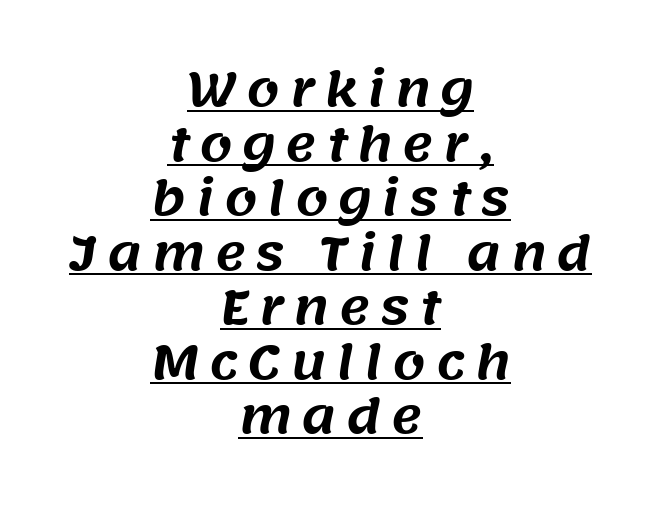
{"serif": "no", "width": "normal", "stroke_contrast": "medium", "x_height": "large", "monospaced": "no", "underline": "yes", "align": "center", "line_spacing_ratio": 1.16, "letter_spacing": "wide", "letter_spacing_em": 0.21, "glyph_px": 47}
